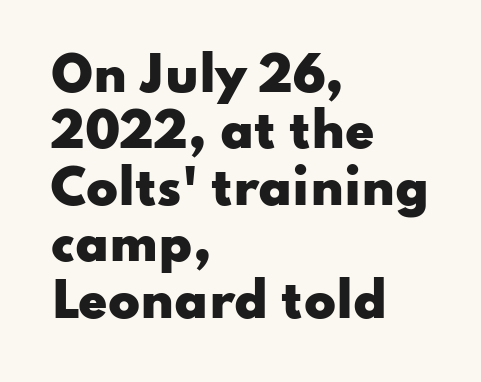
Q: Is the text bold? A: Yes.
Q: Is the text italic (slanted)? A: No, it is upright.
Q: Is the typeface a serif or a sans-serif typeface? A: Sans-serif.
Q: Is the text underlined? A: No.
Q: How is the paragraph aligned? A: Left-aligned.
Q: Is the spacing between letters normal or unusually wide? A: Normal.
Q: Width (condensed, normal, or wide)? A: Wide.
Q: Stroke contrast? A: Low.
Q: x-height? A: Small.
Q: Monospaced? A: No.
